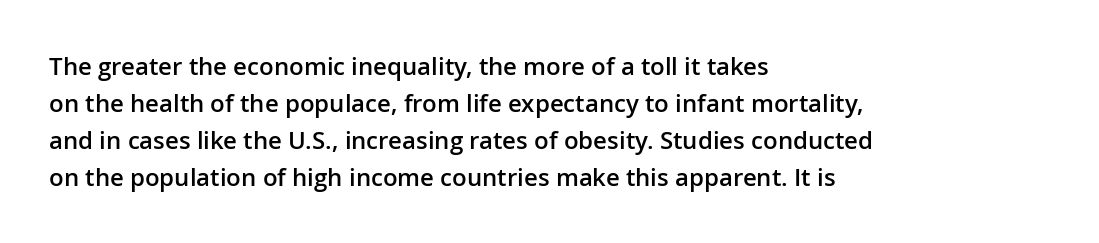
The image shows 24 px text type, upright; set left-aligned, normal line spacing (1.54x), normal letter spacing, not underlined.
